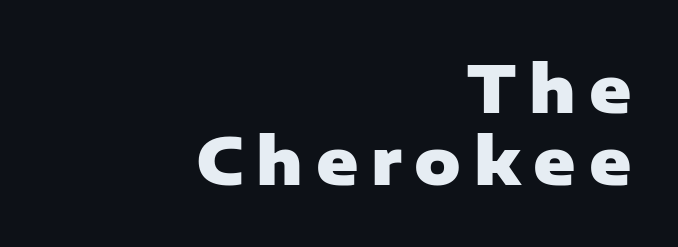
{"serif": "no", "italic": "no", "bold": "yes", "weight": "heavy", "width": "normal", "stroke_contrast": "low", "x_height": "medium", "monospaced": "no", "underline": "no", "align": "right", "line_spacing": "tight", "line_spacing_ratio": 1.12, "letter_spacing": "wide", "letter_spacing_em": 0.2, "glyph_px": 64}
